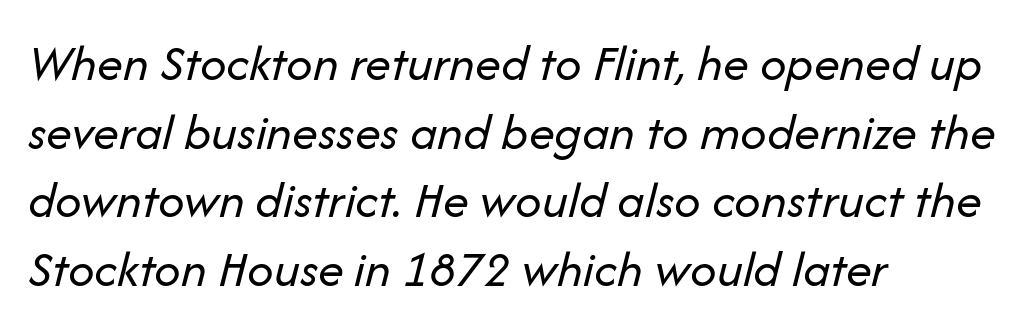
{"italic": "yes", "lean": "right", "slant_degrees": 14, "bold": "no", "weight": "regular", "width": "normal", "stroke_contrast": "low", "x_height": "medium", "monospaced": "no", "underline": "no", "align": "left", "line_spacing": "normal", "line_spacing_ratio": 1.32, "letter_spacing": "normal", "letter_spacing_em": 0.0, "glyph_px": 52}
